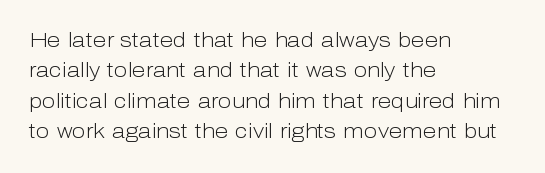
Q: Is the text bold? A: No.
Q: Is the text italic (slanted)? A: No, it is upright.
Q: Is the text underlined? A: No.
Q: How is the paragraph aligned? A: Left-aligned.
Q: Is the spacing between letters normal or unusually wide? A: Normal.
Q: Is the spacing between lines tight, normal or loose? A: Normal.
